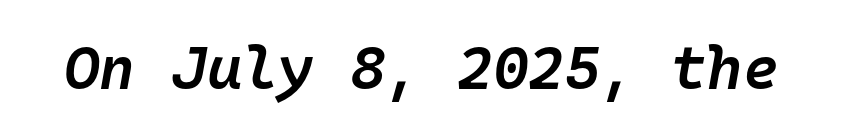
Q: Is the text bold? A: Semi-bold.
Q: Is the text italic (slanted)? A: Yes, it leans right by about 10 degrees.
Q: Is the text underlined? A: No.
Q: Is the spacing between letters normal or unusually wide? A: Normal.
Q: Width (condensed, normal, or wide)? A: Normal.
Q: Stroke contrast? A: Low.
Q: x-height? A: Medium.
Q: Monospaced? A: Yes.
